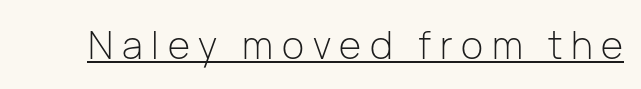
Q: Is the text bold? A: No.
Q: Is the text italic (slanted)? A: No, it is upright.
Q: Is the typeface a serif or a sans-serif typeface? A: Sans-serif.
Q: Is the text underlined? A: Yes.
Q: Is the spacing between letters normal or unusually wide? A: Unusually wide.
Q: Width (condensed, normal, or wide)? A: Normal.
Q: Stroke contrast? A: Low.
Q: x-height? A: Medium.
Q: Monospaced? A: No.
